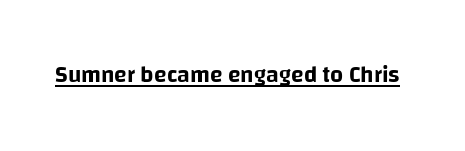
Q: Is the text italic (slanted)? A: No, it is upright.
Q: Is the text underlined? A: Yes.
Q: Is the spacing between letters normal or unusually wide? A: Normal.
